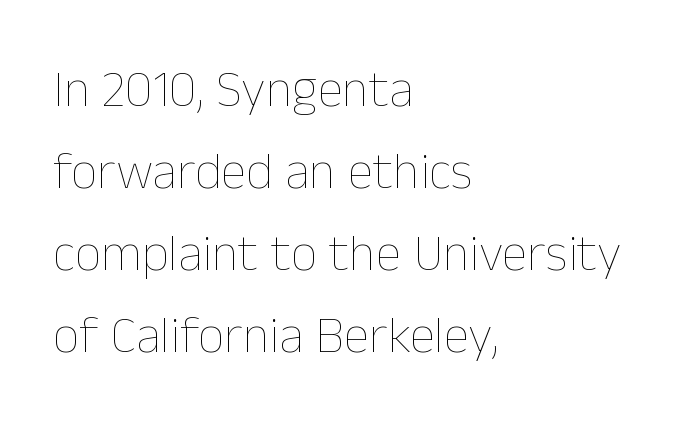
Q: Is the text bold? A: No.
Q: Is the text italic (slanted)? A: No, it is upright.
Q: Is the text underlined? A: No.
Q: How is the paragraph aligned? A: Left-aligned.
Q: Is the spacing between letters normal or unusually wide? A: Normal.
Q: Is the spacing between lines tight, normal or loose? A: Normal.
Q: Width (condensed, normal, or wide)? A: Normal.
Q: Stroke contrast? A: Low.
Q: x-height? A: Medium.
Q: Monospaced? A: No.
